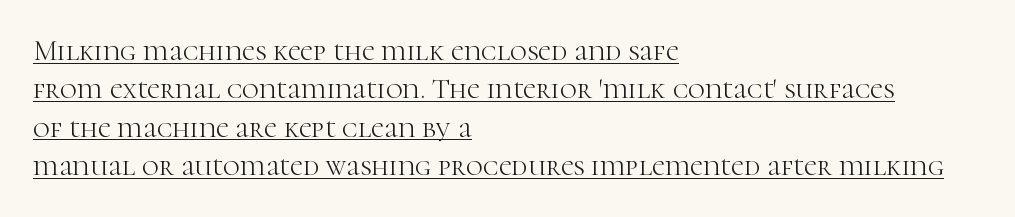
{"serif": "yes", "italic": "no", "bold": "no", "weight": "light", "width": "normal", "stroke_contrast": "high", "x_height": "medium", "monospaced": "no", "underline": "yes", "align": "left", "line_spacing": "normal", "line_spacing_ratio": 1.32, "letter_spacing": "normal", "letter_spacing_em": 0.0, "glyph_px": 29}
